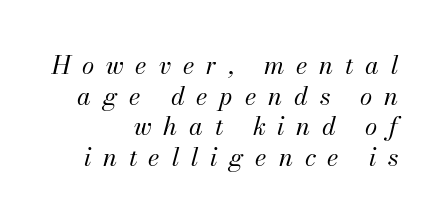
{"italic": "yes", "lean": "right", "slant_degrees": 13, "bold": "no", "underline": "no", "align": "right", "line_spacing_ratio": 1.23, "letter_spacing": "wide", "letter_spacing_em": 0.47, "glyph_px": 25}
